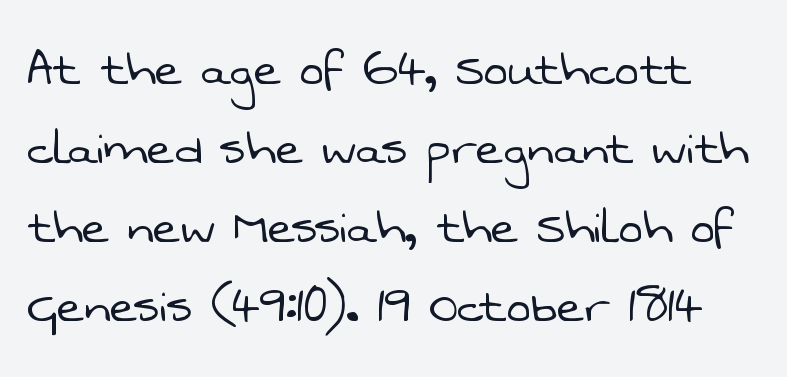
Compared with a typical body face, this is equally light or lighter still. Varying glyph widths throughout — classic text-font behaviour. The space beneath each line is pristine and unruled. How are the letters spaced? Ordinarily, with no added tracking.
